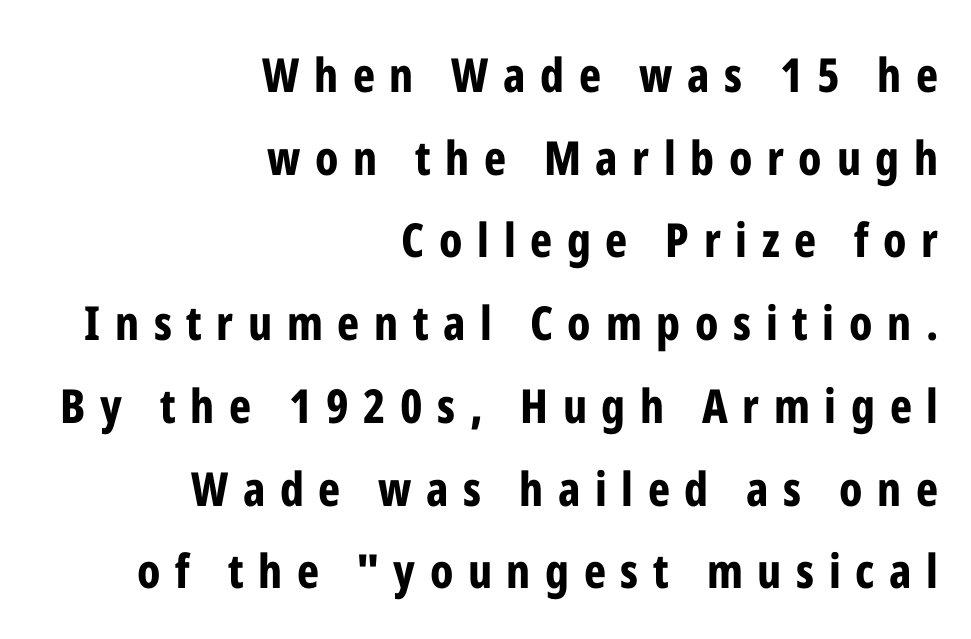
{"serif": "no", "italic": "no", "bold": "yes", "weight": "bold", "width": "condensed", "stroke_contrast": "low", "x_height": "medium", "monospaced": "no", "underline": "no", "align": "right", "line_spacing_ratio": 1.76, "letter_spacing": "wide", "letter_spacing_em": 0.31, "glyph_px": 47}
